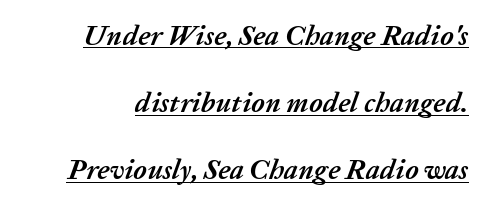
Airy leading. The glyphs have the mass of a bold cut. Descenders here cross a horizontal rule under the line. Default kerning and tracking; the words read as compact shapes.
